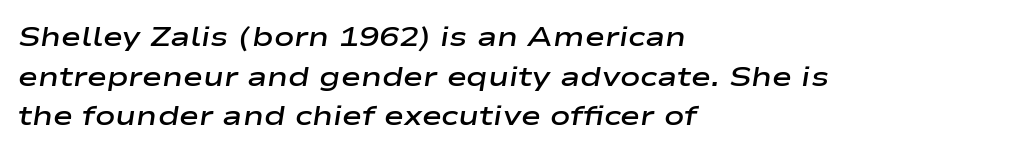
{"italic": "yes", "lean": "right", "slant_degrees": 9, "bold": "semi", "underline": "no", "align": "left", "line_spacing": "normal", "line_spacing_ratio": 1.47, "letter_spacing": "normal", "letter_spacing_em": 0.0, "glyph_px": 27}
